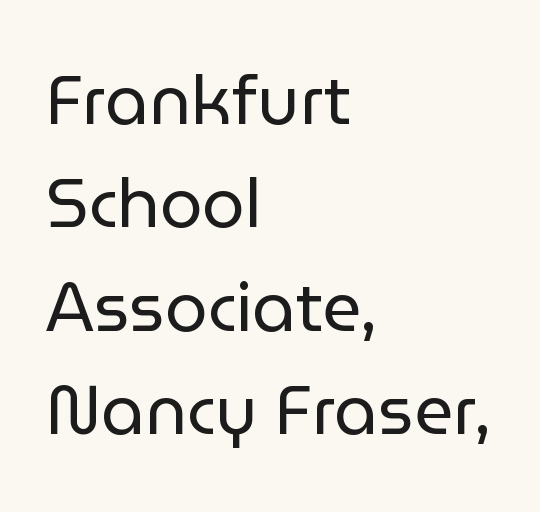
Q: Is the text bold? A: No.
Q: Is the text italic (slanted)? A: No, it is upright.
Q: Is the typeface a serif or a sans-serif typeface? A: Sans-serif.
Q: Is the text underlined? A: No.
Q: How is the paragraph aligned? A: Left-aligned.
Q: Is the spacing between letters normal or unusually wide? A: Normal.
Q: Is the spacing between lines tight, normal or loose? A: Normal.
Q: Width (condensed, normal, or wide)? A: Normal.
Q: Stroke contrast? A: Low.
Q: x-height? A: Medium.
Q: Monospaced? A: No.
